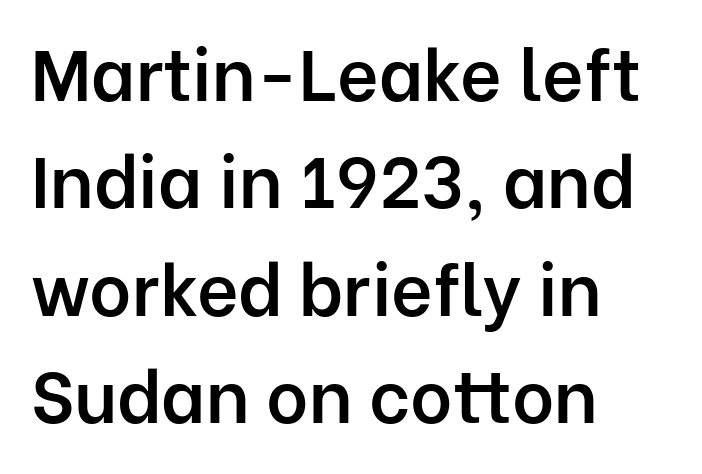
Weight: semibold (demi). You could not count columns in this text — the font is proportionally spaced. Is there much room between lines? A standard amount, neither cramped nor airy. Layout note: lines flush left. Ascenders rise straight up at ninety degrees. The tracking reads as untouched default to a designer's eye.
